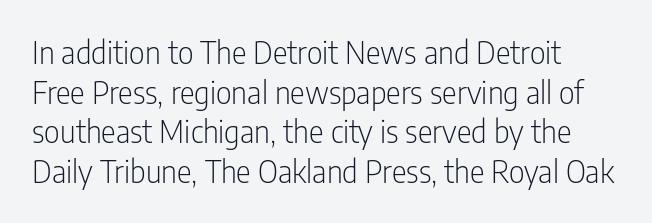
The image shows 31 px light, condensed sans-serif type, upright; set normal line spacing (1.28x), normal letter spacing, not underlined; low stroke contrast and a medium x-height.
